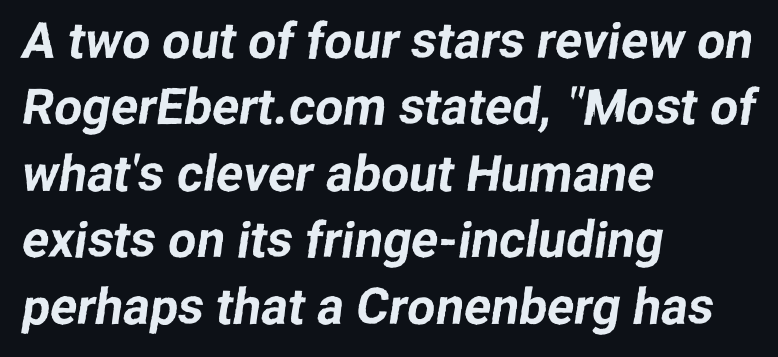
The image shows 50 px sans-serif type; set left-aligned, normal line spacing (1.33x), normal letter spacing, not underlined; low stroke contrast and a medium x-height.
